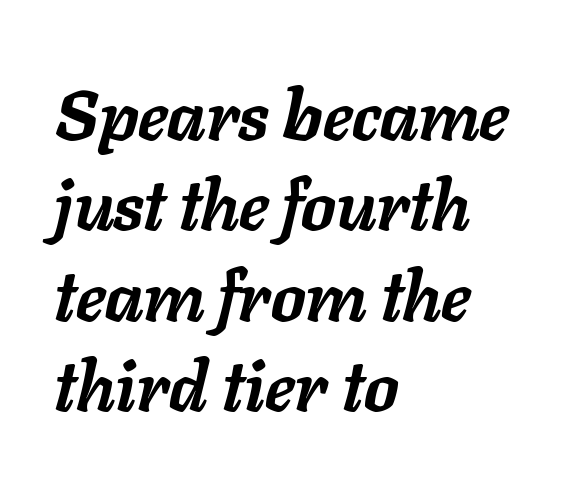
Nobody drew a line under any word here. Each word holds together tightly as a unit, with standard inter-letter gaps. A student would call this left alignment; a typographer would say flush left, rag right. The block of text has a typical density, with ordinary space between rows. The rendering uses a bold face; every stroke is thick and dark.
